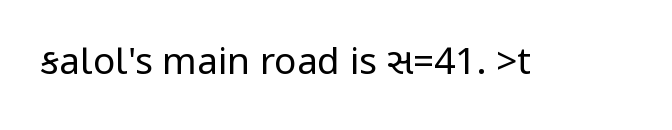
{"serif": "no", "italic": "no", "bold": "no", "weight": "regular", "width": "condensed", "stroke_contrast": "low", "underline": "no", "letter_spacing": "normal", "letter_spacing_em": 0.0, "glyph_px": 37}
